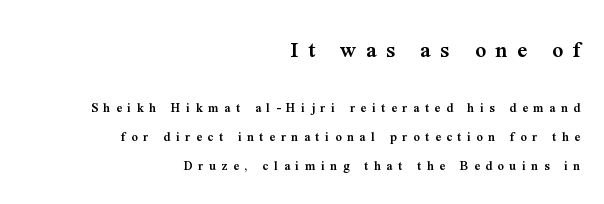
Q: Is the text bold? A: Semi-bold.
Q: Is the text italic (slanted)? A: No, it is upright.
Q: Is the text underlined? A: No.
Q: How is the paragraph aligned? A: Right-aligned.
Q: Is the spacing between letters normal or unusually wide? A: Unusually wide.
Q: Is the spacing between lines tight, normal or loose? A: Loose.
Q: Which block of text is set in a larger size, the first (top) or the second (bottom)? A: The first (top) one.
